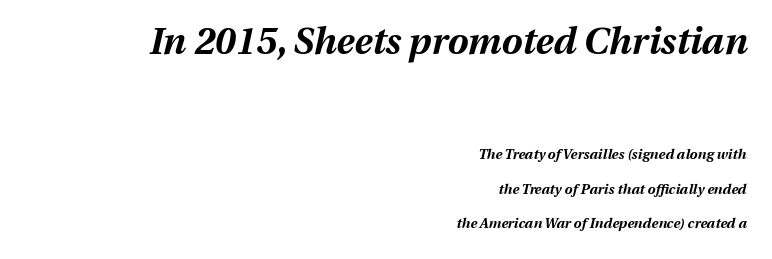
The image shows 37 px bold type, italic (leaning right); set right-aligned, loose line spacing (2.49x), normal letter spacing, not underlined; the first (top) block is 2.64x larger; medium stroke contrast and a medium x-height.
